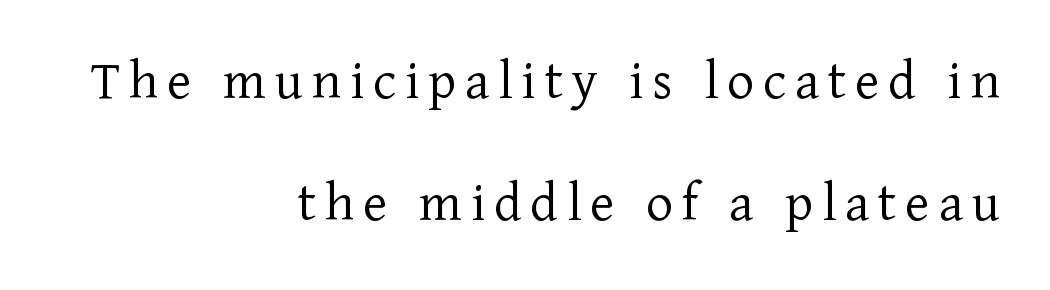
The characters are drawn with everyday or finer stroke widths. Layout note: lines flush right. Upright lettering throughout. This sample trades compactness for vertical openness between lines. A bare baseline throughout the passage. This sample has the flowing, uneven cadence of proportional lettering.
